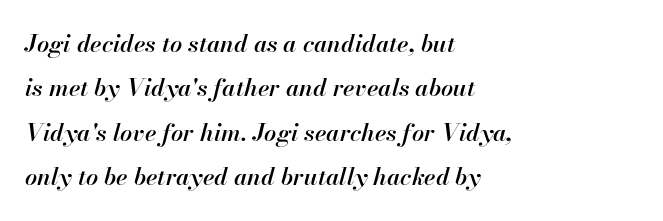
{"italic": "yes", "lean": "right", "slant_degrees": 13, "bold": "semi", "underline": "no", "align": "left", "line_spacing_ratio": 1.85, "letter_spacing": "normal", "letter_spacing_em": 0.0, "glyph_px": 24}
